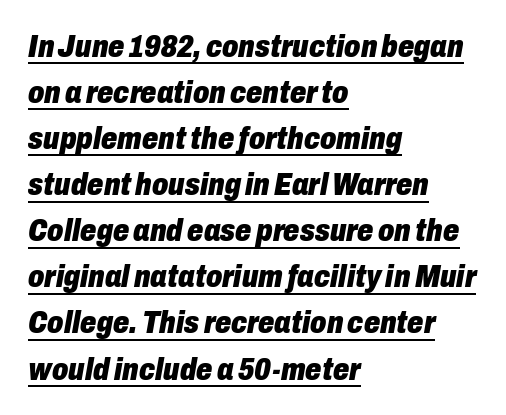
The block of text has a typical density, with ordinary space between rows. These characters rest on top of a visible drawn line. Pretty heavy lettering here — definitely bold. How are the letters spaced? Ordinarily, with no added tracking. The face used here has a pronounced slope to its letters. The paragraph has a hard left edge and a soft right edge.
